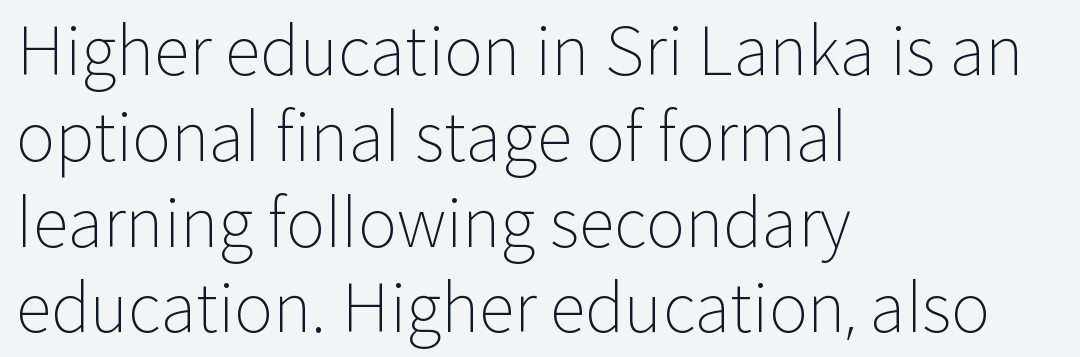
The image shows 66 px light sans-serif type, upright; set left-aligned, normal line spacing (1.3x), normal letter spacing, not underlined; low stroke contrast and a medium x-height.
